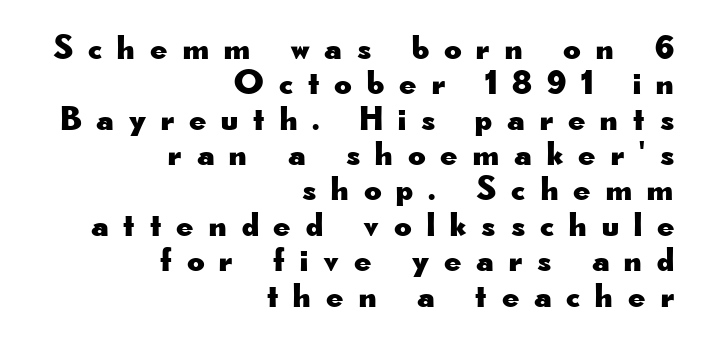
One glance says dense: line gaps are narrower than usual. Is this a sans? Yes — the strokes have no serifs. Anything drawn beneath the words? Only blank space. The rendering uses natural spacing where letterforms have individual widths.
